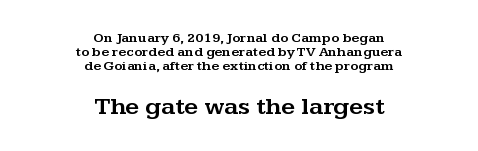
The image shows 25 px text type, upright; set centered, tight line spacing (1.0x), normal letter spacing, not underlined; the second (bottom) block is 1.79x larger.
